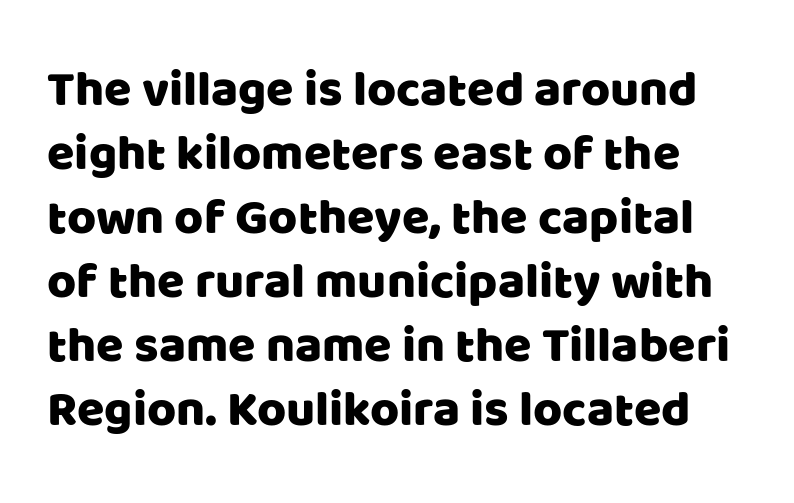
Summary of vertical rhythm: regular, with standard interline spacing. Proportional: the letters do not fall into vertical columns. Note: no serifs on the glyphs. The string is rendered with underlining switched off. Notice how the stems are strictly vertical — no italics here.
